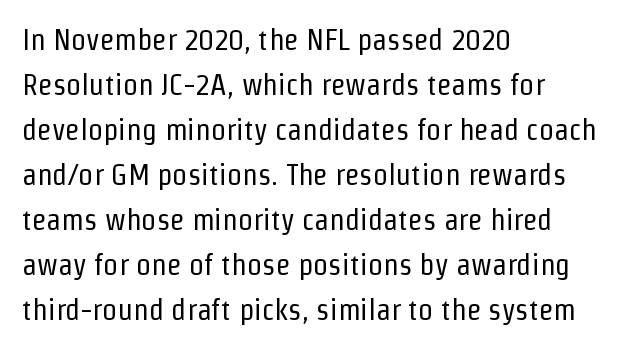
Anything drawn beneath the words? Only blank space. The font is comparable to plain body text, perhaps lighter. All the whitespace from short lines collects on the right. Does the lettering tilt? It doesn't — this is upright. The horizontal fit of the characters is conventional and even.
